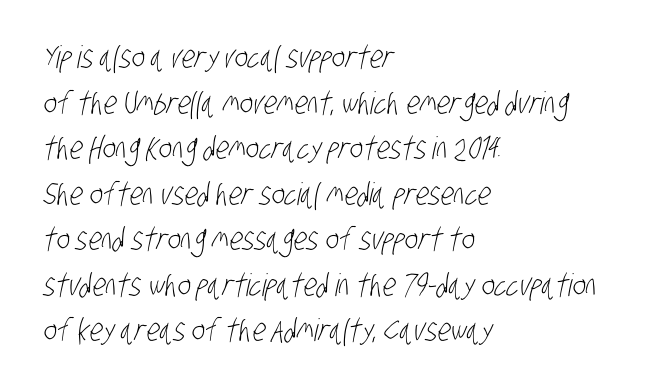
Q: Is the text bold? A: No.
Q: Is the typeface a serif or a sans-serif typeface? A: Sans-serif.
Q: Is the text underlined? A: No.
Q: How is the paragraph aligned? A: Left-aligned.
Q: Is the spacing between letters normal or unusually wide? A: Normal.
Q: Is the spacing between lines tight, normal or loose? A: Normal.
Q: Width (condensed, normal, or wide)? A: Condensed.
Q: Stroke contrast? A: Low.
Q: x-height? A: Large.
Q: Monospaced? A: No.
